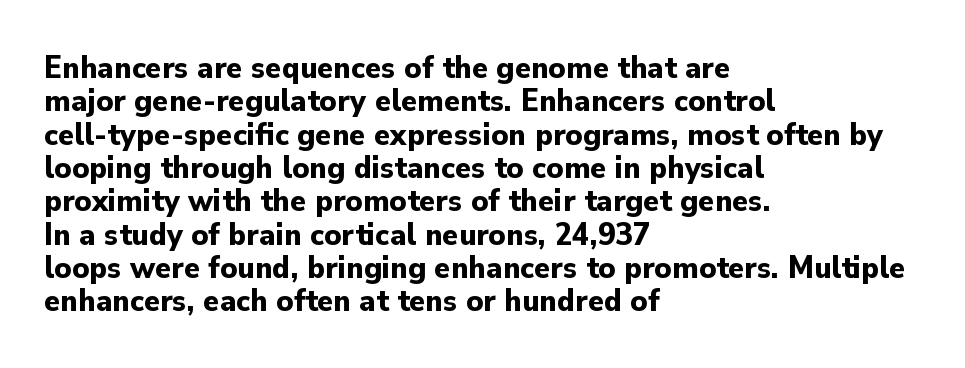
The image shows 33 px bold sans-serif type, upright; set left-aligned, tight line spacing (1.01x), normal letter spacing, not underlined; low stroke contrast and a small x-height.
